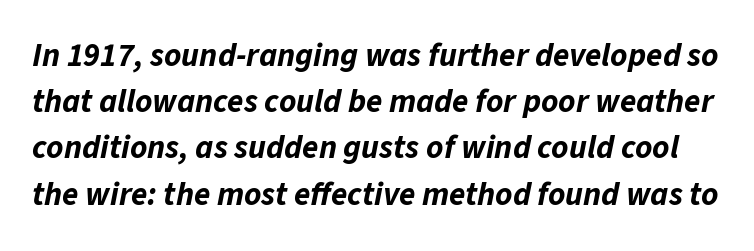
{"italic": "yes", "lean": "right", "slant_degrees": 11, "bold": "yes", "weight": "bold", "width": "normal", "stroke_contrast": "low", "x_height": "medium", "monospaced": "no", "underline": "no", "line_spacing": "normal", "line_spacing_ratio": 1.4, "letter_spacing": "normal", "letter_spacing_em": 0.0, "glyph_px": 33}
